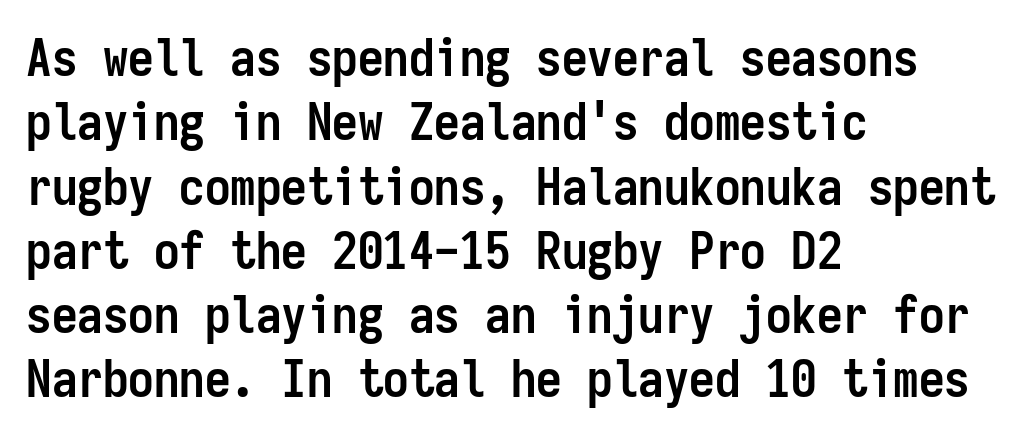
{"serif": "no", "italic": "no", "bold": "yes", "weight": "semibold", "width": "condensed", "stroke_contrast": "low", "x_height": "medium", "monospaced": "yes", "underline": "no", "align": "left", "line_spacing": "normal", "line_spacing_ratio": 1.26, "letter_spacing": "normal", "letter_spacing_em": 0.0, "glyph_px": 51}
